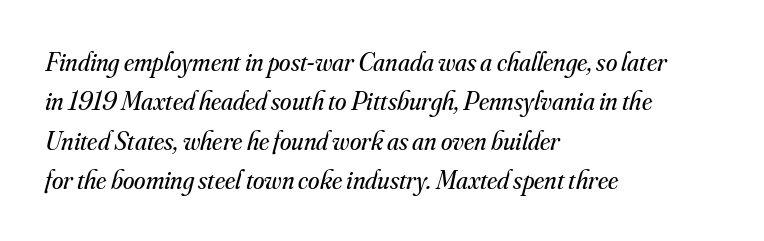
Q: Is the text bold? A: No.
Q: Is the text italic (slanted)? A: Yes, it leans right by about 16 degrees.
Q: Is the text underlined? A: No.
Q: How is the paragraph aligned? A: Left-aligned.
Q: Is the spacing between letters normal or unusually wide? A: Normal.
Q: Is the spacing between lines tight, normal or loose? A: Normal.
